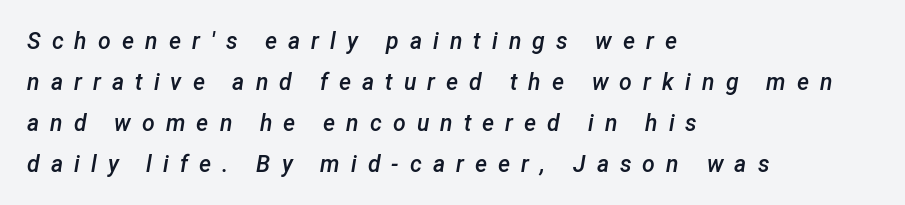
Q: Is the text bold? A: Semi-bold.
Q: Is the text italic (slanted)? A: Yes, it leans right by about 12 degrees.
Q: Is the text underlined? A: No.
Q: How is the paragraph aligned? A: Left-aligned.
Q: Is the spacing between letters normal or unusually wide? A: Unusually wide.
